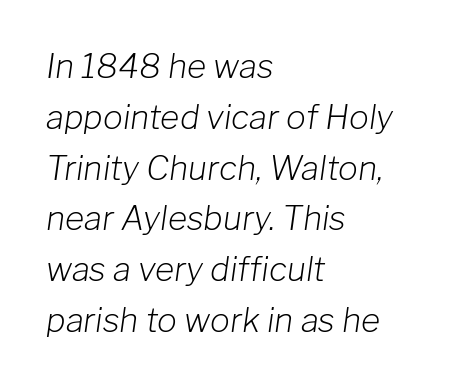
The strokes are not fattened; the text isn't bold. Notice how the stems are inclined rather than vertical — that's the hallmark of italics. Spacing between characters is what you'd get straight out of the box. Think of a printed novel: that variable character pitch is what you see here.
